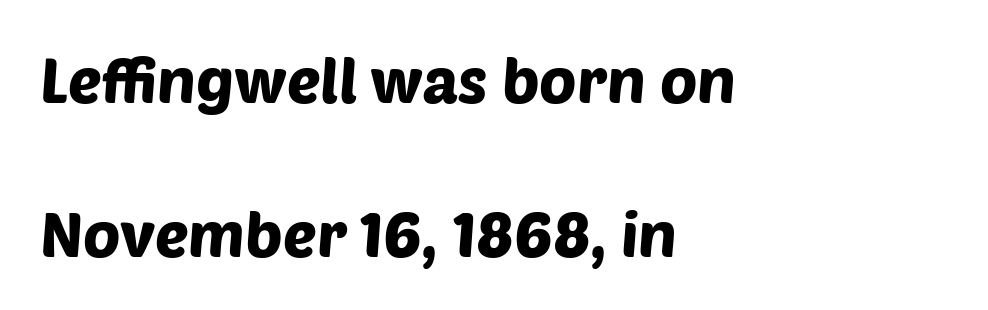
The image shows 63 px sans-serif type; set left-aligned, loose line spacing (2.44x), normal letter spacing, not underlined; low stroke contrast and a large x-height.
